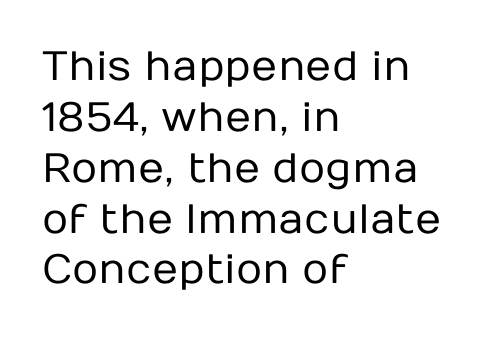
The paragraph has a hard left edge and a soft right edge. Caption: standard tracking, unaltered. Does the type have serifs? No, each stem ends abruptly. You could not count columns in this text — the font is proportionally spaced.
